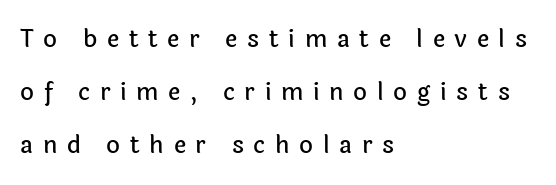
Q: Is the text italic (slanted)? A: No, it is upright.
Q: Is the text underlined? A: No.
Q: How is the paragraph aligned? A: Left-aligned.
Q: Is the spacing between letters normal or unusually wide? A: Unusually wide.
Q: Is the spacing between lines tight, normal or loose? A: Loose.
